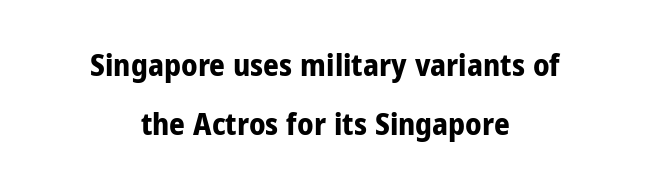
Q: Is the text bold? A: Yes.
Q: Is the text italic (slanted)? A: No, it is upright.
Q: Is the typeface a serif or a sans-serif typeface? A: Sans-serif.
Q: Is the text underlined? A: No.
Q: How is the paragraph aligned? A: Centered.
Q: Is the spacing between letters normal or unusually wide? A: Normal.
Q: Width (condensed, normal, or wide)? A: Condensed.
Q: Stroke contrast? A: Low.
Q: x-height? A: Medium.
Q: Monospaced? A: No.
